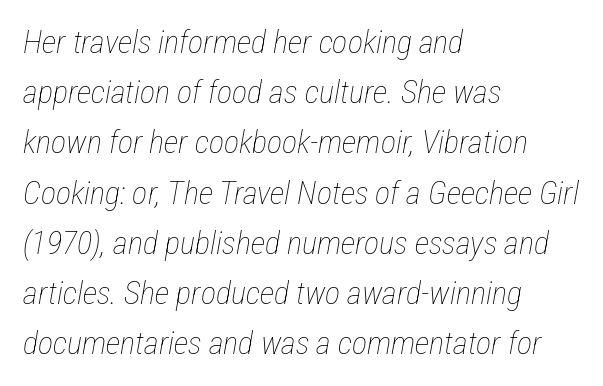
{"italic": "yes", "lean": "right", "slant_degrees": 12, "bold": "no", "weight": "thin", "width": "condensed", "stroke_contrast": "low", "x_height": "medium", "monospaced": "no", "underline": "no", "align": "left", "line_spacing": "normal", "line_spacing_ratio": 1.57, "letter_spacing": "normal", "letter_spacing_em": 0.0, "glyph_px": 32}
